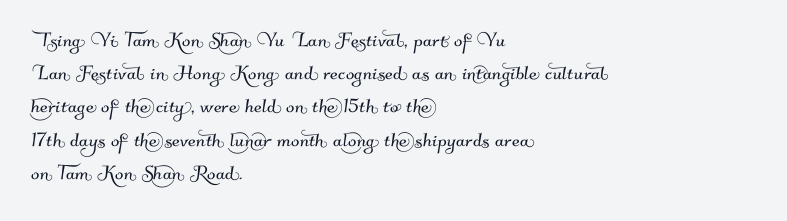
{"underline": "no", "align": "left", "line_spacing": "normal", "line_spacing_ratio": 1.33, "letter_spacing": "normal", "letter_spacing_em": 0.0, "glyph_px": 25}
